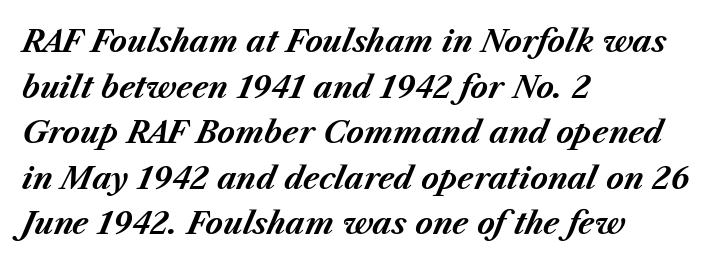
{"italic": "yes", "lean": "right", "slant_degrees": 23, "bold": "yes", "weight": "bold", "width": "normal", "stroke_contrast": "medium", "x_height": "medium", "monospaced": "no", "underline": "no", "align": "left", "line_spacing": "normal", "line_spacing_ratio": 1.52, "letter_spacing": "normal", "letter_spacing_em": 0.0, "glyph_px": 30}
